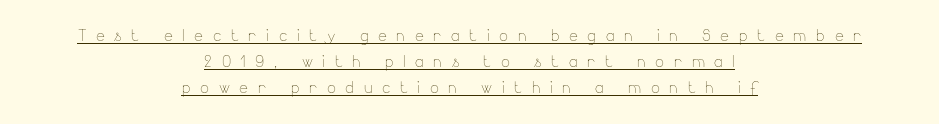
{"italic": "no", "bold": "no", "underline": "yes", "align": "center", "line_spacing_ratio": 1.23, "letter_spacing": "wide", "letter_spacing_em": 0.46, "glyph_px": 21}
